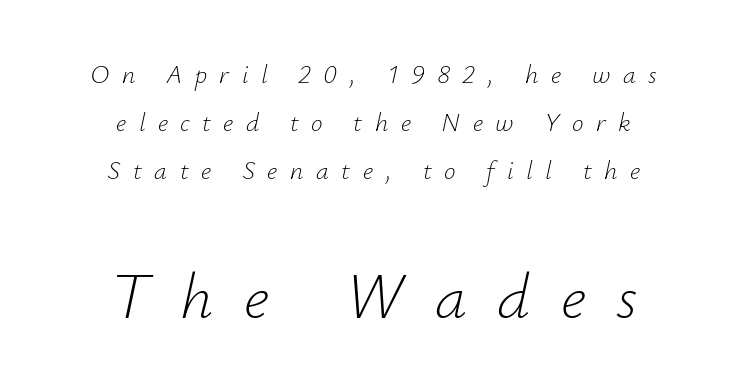
{"italic": "yes", "lean": "right", "slant_degrees": 12, "bold": "no", "weight": "light", "width": "normal", "stroke_contrast": "low", "x_height": "small", "monospaced": "no", "underline": "no", "align": "center", "line_spacing_ratio": 1.84, "letter_spacing": "wide", "letter_spacing_em": 0.48, "larger_block": "second", "size_ratio": 2.46, "glyph_px": 64}
